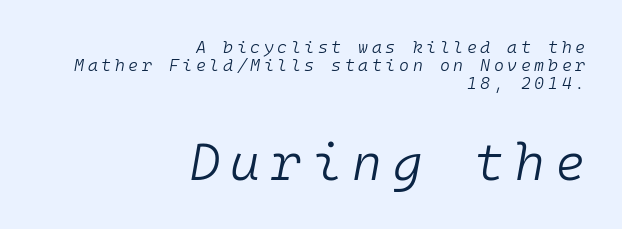
{"italic": "yes", "lean": "right", "slant_degrees": 10, "bold": "no", "weight": "light", "width": "normal", "stroke_contrast": "low", "x_height": "medium", "monospaced": "yes", "underline": "no", "align": "right", "line_spacing": "tight", "line_spacing_ratio": 1.06, "letter_spacing": "wide", "letter_spacing_em": 0.21, "larger_block": "second", "size_ratio": 3.0, "glyph_px": 51}
